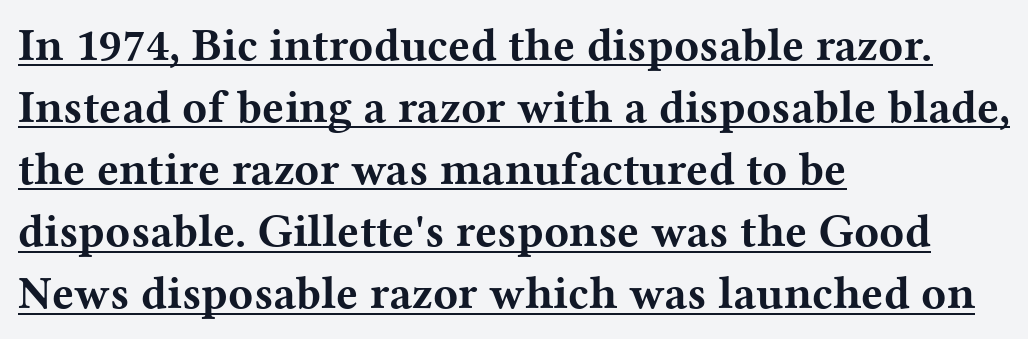
Q: Is the text bold? A: Yes.
Q: Is the text italic (slanted)? A: No, it is upright.
Q: Is the typeface a serif or a sans-serif typeface? A: Serif.
Q: Is the text underlined? A: Yes.
Q: How is the paragraph aligned? A: Left-aligned.
Q: Is the spacing between letters normal or unusually wide? A: Normal.
Q: Is the spacing between lines tight, normal or loose? A: Normal.
Q: Width (condensed, normal, or wide)? A: Wide.
Q: Stroke contrast? A: Medium.
Q: x-height? A: Medium.
Q: Monospaced? A: No.
